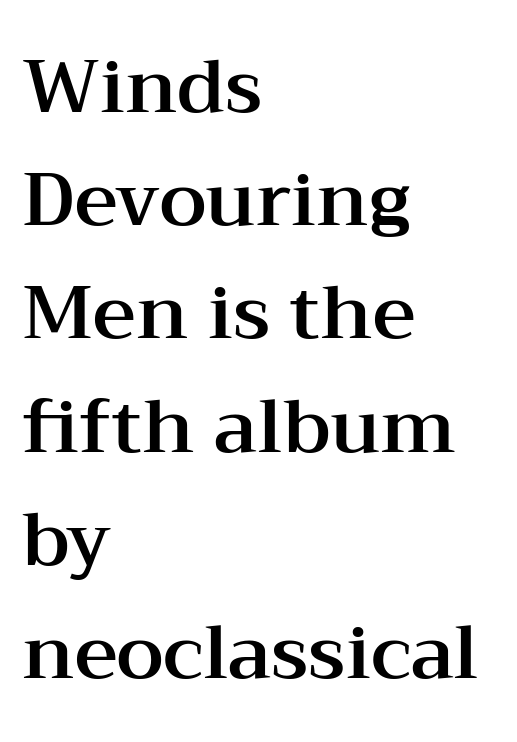
{"serif": "yes", "italic": "no", "width": "wide", "stroke_contrast": "medium", "x_height": "medium", "monospaced": "no", "underline": "no", "align": "left", "line_spacing": "normal", "line_spacing_ratio": 1.51, "letter_spacing": "normal", "letter_spacing_em": 0.0, "glyph_px": 75}
